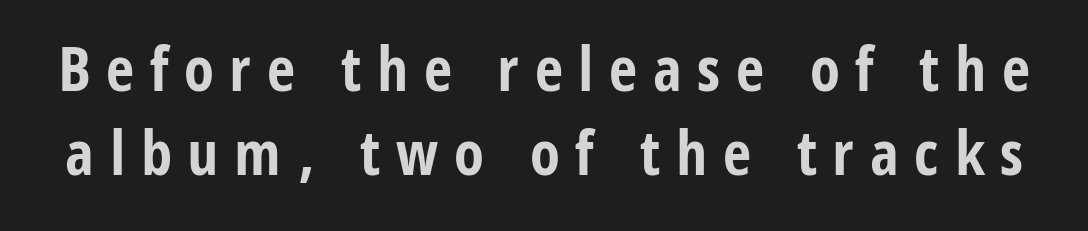
Q: Is the text bold? A: Yes.
Q: Is the text italic (slanted)? A: No, it is upright.
Q: Is the typeface a serif or a sans-serif typeface? A: Sans-serif.
Q: Is the text underlined? A: No.
Q: Is the spacing between letters normal or unusually wide? A: Unusually wide.
Q: Is the spacing between lines tight, normal or loose? A: Normal.
Q: Width (condensed, normal, or wide)? A: Condensed.
Q: Stroke contrast? A: Low.
Q: x-height? A: Large.
Q: Monospaced? A: No.
